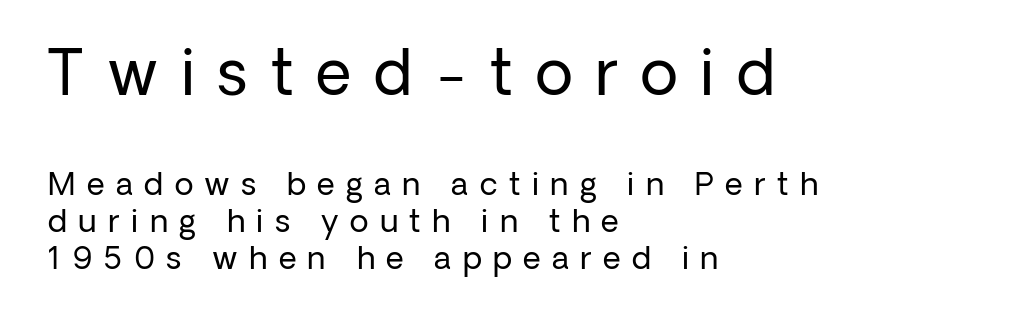
Characters follow at a spacing far wider than the type designer built in. The font's upright variant was chosen for this text. What kind of face is this? One without serifs — a sans. The rendering uses natural spacing where letterforms have individual widths.
